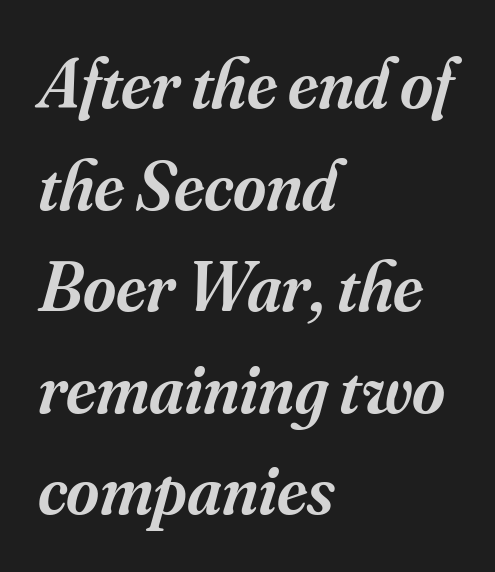
{"serif": "yes", "italic": "yes", "lean": "right", "slant_degrees": 16, "bold": "semi", "weight": "semibold", "width": "normal", "stroke_contrast": "medium", "x_height": "small", "monospaced": "no", "underline": "no", "align": "left", "line_spacing": "normal", "line_spacing_ratio": 1.43, "letter_spacing": "normal", "letter_spacing_em": 0.0, "glyph_px": 71}
